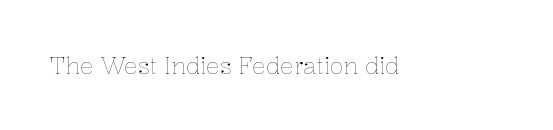
Q: Is the text bold? A: No.
Q: Is the text italic (slanted)? A: No, it is upright.
Q: Is the text underlined? A: No.
Q: Is the spacing between letters normal or unusually wide? A: Normal.
